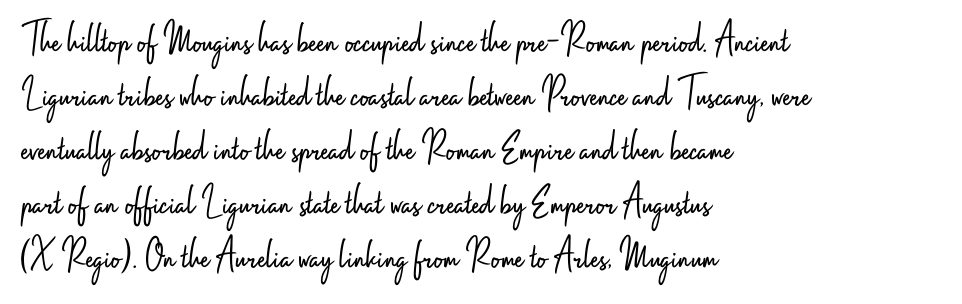
The weight tops out at a normal text grade. Descenders hang freely into open space. Type style note: lacks serifs. Here the glyphs are tracked normally, forming tight word shapes. Character widths vary here, with narrow letters taking less room than wide ones.
